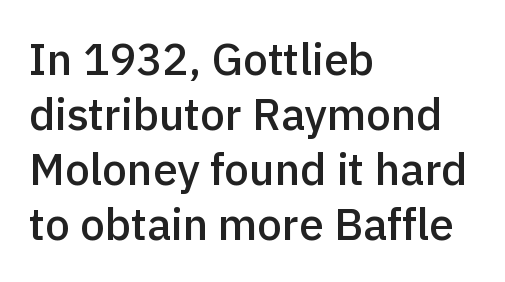
The image shows 44 px semibold sans-serif type, upright; set left-aligned, normal line spacing (1.25x), normal letter spacing, not underlined; a medium x-height.
